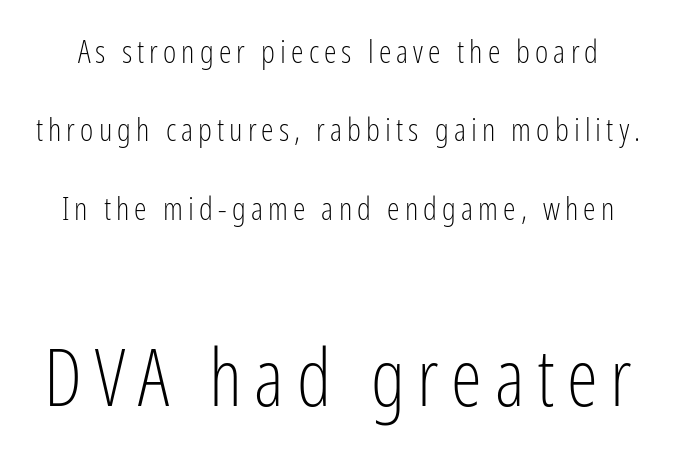
Q: Is the text bold? A: No.
Q: Is the text italic (slanted)? A: No, it is upright.
Q: Is the typeface a serif or a sans-serif typeface? A: Sans-serif.
Q: Is the text underlined? A: No.
Q: Is the spacing between lines tight, normal or loose? A: Loose.
Q: Which block of text is set in a larger size, the first (top) or the second (bottom)? A: The second (bottom) one.
Q: Width (condensed, normal, or wide)? A: Condensed.
Q: Stroke contrast? A: Low.
Q: x-height? A: Medium.
Q: Monospaced? A: No.
